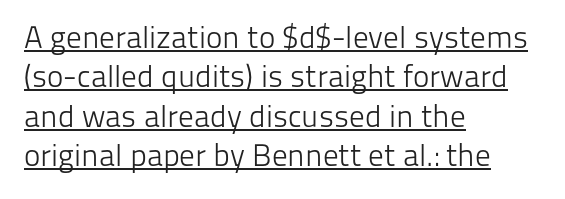
The image shows 31 px light sans-serif type, upright; set left-aligned, normal line spacing (1.27x), normal letter spacing, underlined; low stroke contrast and a medium x-height.
